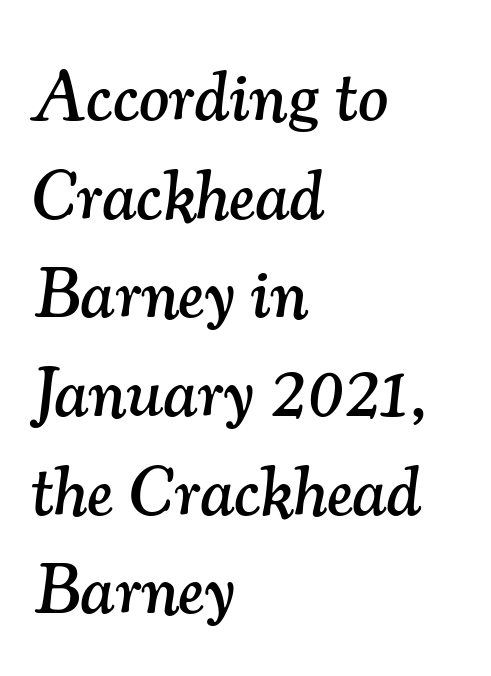
{"serif": "yes", "italic": "yes", "lean": "right", "slant_degrees": 7, "width": "normal", "stroke_contrast": "medium", "x_height": "small", "monospaced": "no", "underline": "no", "align": "left", "line_spacing": "normal", "line_spacing_ratio": 1.39, "letter_spacing": "normal", "letter_spacing_em": 0.0, "glyph_px": 71}
